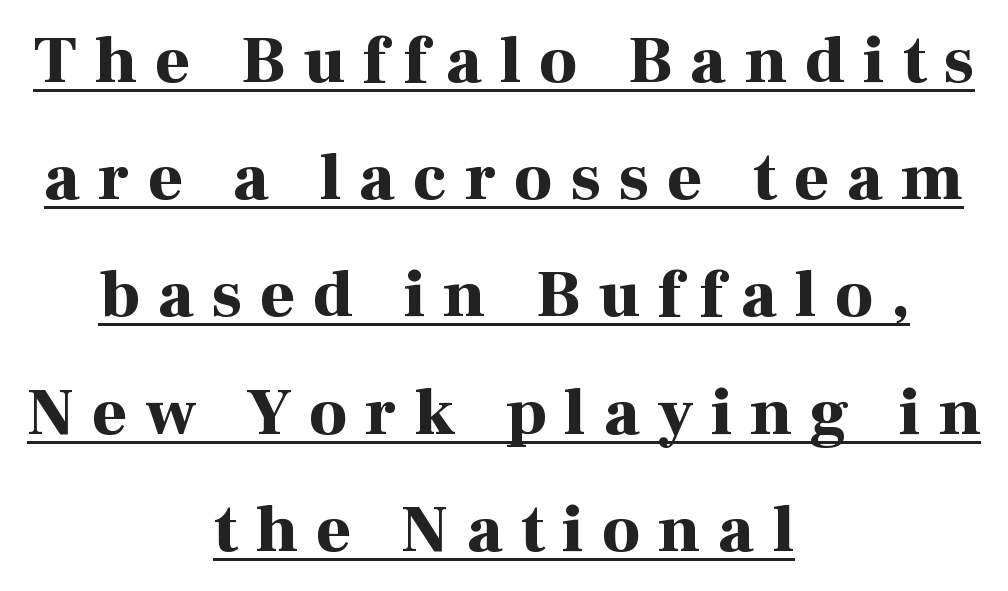
{"serif": "yes", "italic": "no", "bold": "yes", "weight": "bold", "width": "normal", "stroke_contrast": "high", "x_height": "medium", "monospaced": "no", "underline": "yes", "align": "center", "line_spacing_ratio": 1.75, "letter_spacing": "wide", "letter_spacing_em": 0.27, "glyph_px": 67}
